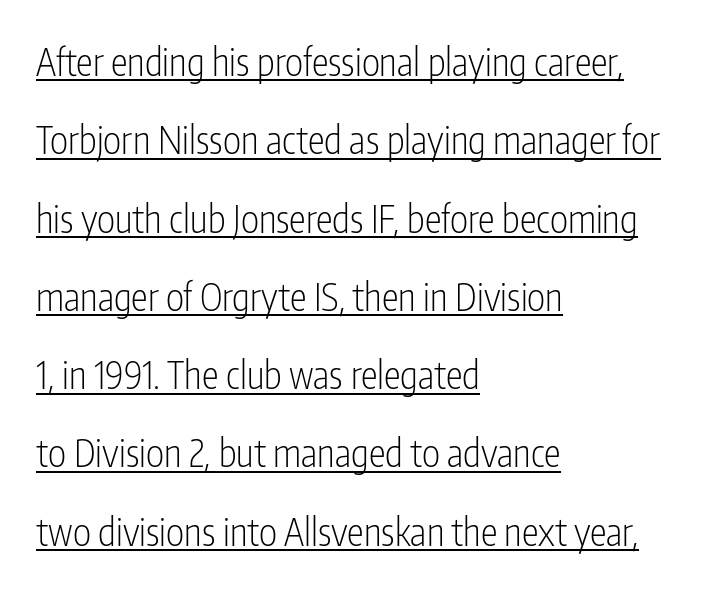
{"serif": "no", "italic": "no", "bold": "no", "weight": "light", "width": "condensed", "stroke_contrast": "low", "x_height": "medium", "monospaced": "no", "underline": "yes", "align": "left", "line_spacing": "loose", "line_spacing_ratio": 2.06, "letter_spacing": "normal", "letter_spacing_em": 0.0, "glyph_px": 38}
